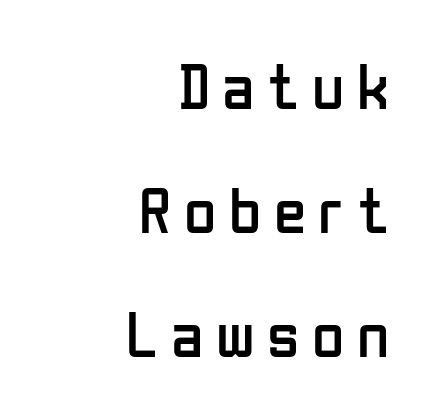
{"serif": "no", "italic": "no", "bold": "no", "weight": "regular", "width": "condensed", "stroke_contrast": "low", "x_height": "medium", "monospaced": "no", "underline": "no", "align": "right", "line_spacing_ratio": 1.88, "glyph_px": 66}
